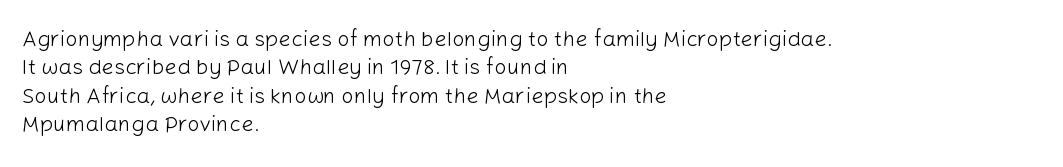
{"italic": "no", "bold": "no", "underline": "no", "align": "left", "line_spacing": "normal", "line_spacing_ratio": 1.29, "letter_spacing": "normal", "letter_spacing_em": 0.0, "glyph_px": 22}
